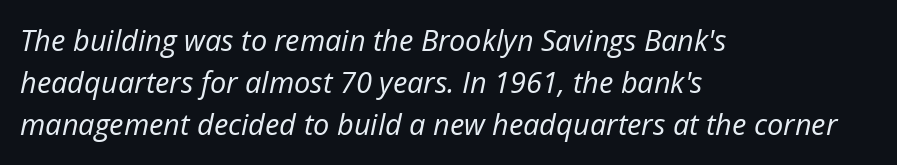
The image shows 29 px regular-weight type, italic (leaning right); set left-aligned, normal line spacing (1.45x), normal letter spacing, not underlined; low stroke contrast and a medium x-height.
